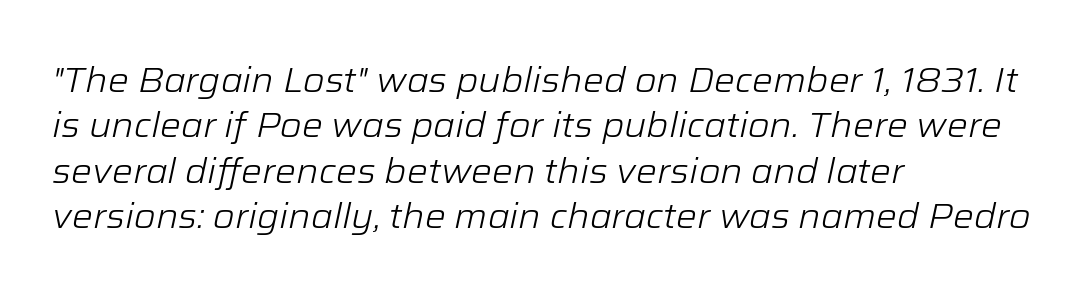
Q: Is the text bold? A: No.
Q: Is the text italic (slanted)? A: Yes, it leans right by about 12 degrees.
Q: Is the text underlined? A: No.
Q: How is the paragraph aligned? A: Left-aligned.
Q: Is the spacing between letters normal or unusually wide? A: Normal.
Q: Is the spacing between lines tight, normal or loose? A: Normal.
Q: Width (condensed, normal, or wide)? A: Normal.
Q: Stroke contrast? A: Low.
Q: x-height? A: Medium.
Q: Monospaced? A: No.
